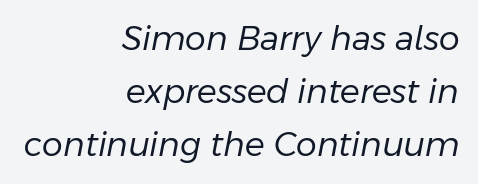
Q: Is the text bold? A: No.
Q: Is the text italic (slanted)? A: Yes, it leans right by about 11 degrees.
Q: Is the text underlined? A: No.
Q: How is the paragraph aligned? A: Right-aligned.
Q: Is the spacing between letters normal or unusually wide? A: Normal.
Q: Is the spacing between lines tight, normal or loose? A: Normal.
Q: Width (condensed, normal, or wide)? A: Normal.
Q: Stroke contrast? A: Low.
Q: x-height? A: Medium.
Q: Monospaced? A: No.
